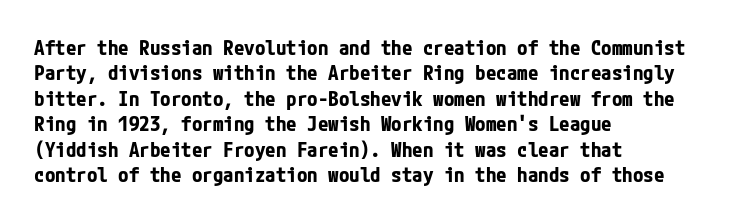
Q: Is the text bold? A: Yes.
Q: Is the text italic (slanted)? A: No, it is upright.
Q: Is the text underlined? A: No.
Q: How is the paragraph aligned? A: Left-aligned.
Q: Is the spacing between letters normal or unusually wide? A: Normal.
